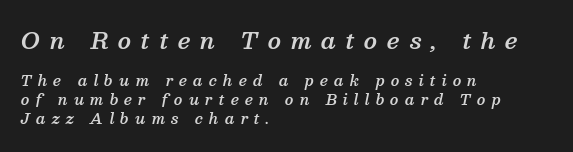
{"italic": "yes", "lean": "right", "slant_degrees": 13, "bold": "semi", "underline": "no", "align": "left", "line_spacing": "normal", "line_spacing_ratio": 1.35, "letter_spacing": "wide", "letter_spacing_em": 0.44, "larger_block": "first", "size_ratio": 1.57, "glyph_px": 22}
